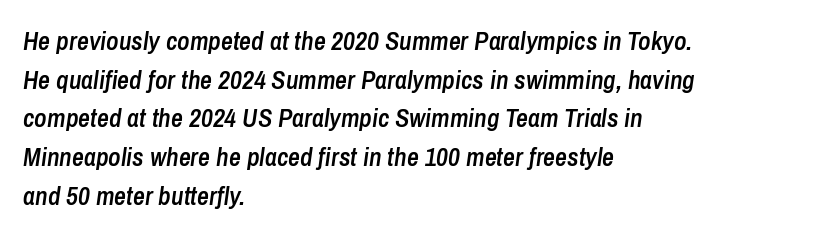
Q: Is the text bold? A: Semi-bold.
Q: Is the text italic (slanted)? A: Yes, it leans right by about 8 degrees.
Q: Is the text underlined? A: No.
Q: How is the paragraph aligned? A: Left-aligned.
Q: Is the spacing between letters normal or unusually wide? A: Normal.
Q: Is the spacing between lines tight, normal or loose? A: Normal.
